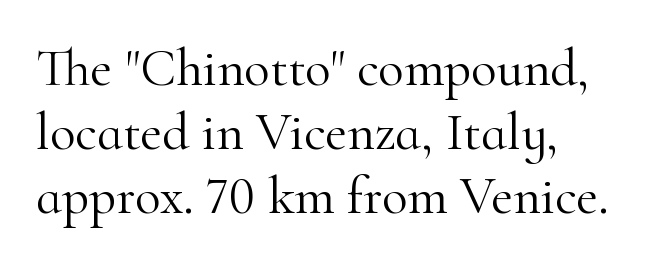
Q: Is the text bold? A: No.
Q: Is the text italic (slanted)? A: No, it is upright.
Q: Is the typeface a serif or a sans-serif typeface? A: Serif.
Q: Is the text underlined? A: No.
Q: How is the paragraph aligned? A: Left-aligned.
Q: Is the spacing between letters normal or unusually wide? A: Normal.
Q: Width (condensed, normal, or wide)? A: Normal.
Q: Stroke contrast? A: High.
Q: x-height? A: Small.
Q: Monospaced? A: No.
